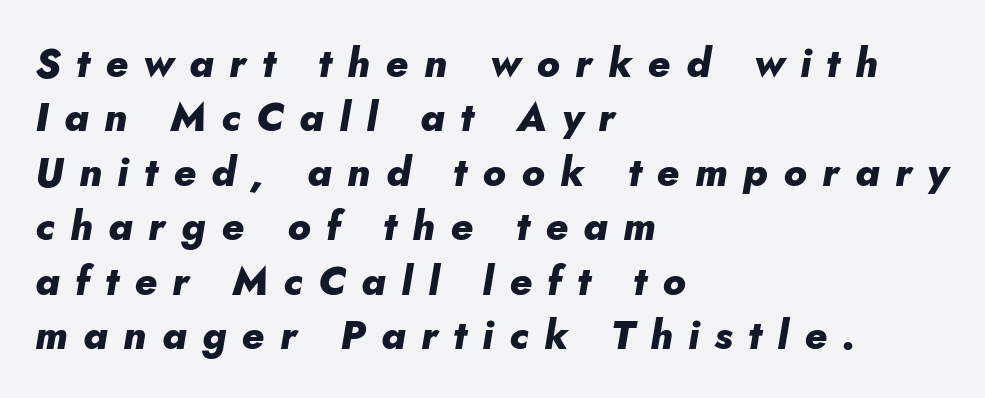
Q: Is the text bold? A: Yes.
Q: Is the text italic (slanted)? A: Yes, it leans right by about 10 degrees.
Q: Is the text underlined? A: No.
Q: How is the paragraph aligned? A: Left-aligned.
Q: Is the spacing between letters normal or unusually wide? A: Unusually wide.
Q: Is the spacing between lines tight, normal or loose? A: Normal.
Q: Width (condensed, normal, or wide)? A: Normal.
Q: Stroke contrast? A: Low.
Q: x-height? A: Small.
Q: Monospaced? A: No.
